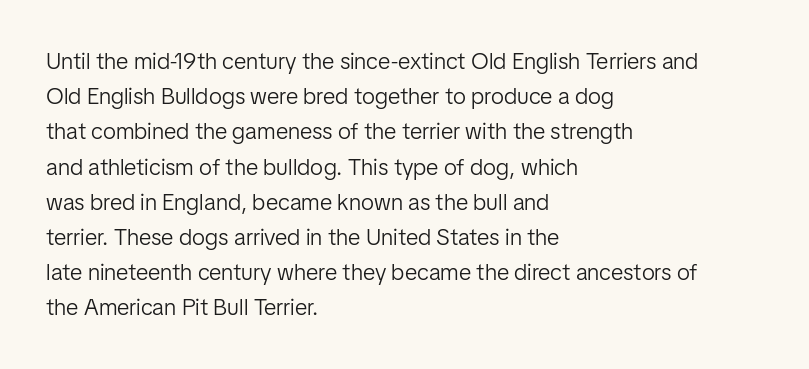
A typesetter would call this leading conventional body-copy spacing. Casual observation: everything's shoved over to the left. Counters stay open thanks to moderate or lighter strokes. The lettering stays uniformly vertical, giving the passage a roman look. No extra tracking has been applied to these lines. The gap between lines stays unmarked.
